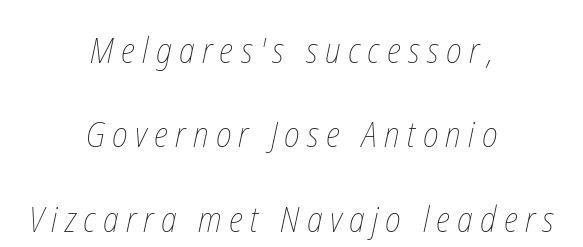
The image shows 35 px thin, condensed type; set centered, loose line spacing (2.41x), unusually wide letter spacing (+0.21 em), not underlined; low stroke contrast and a medium x-height.
